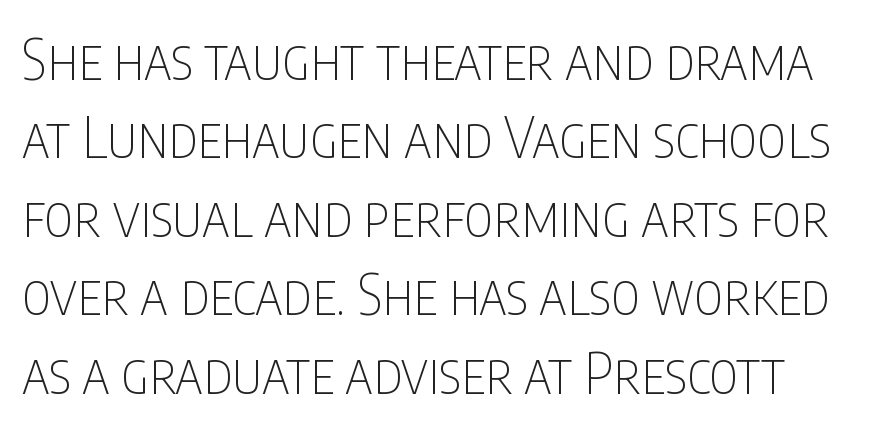
Quick note: underline off. Upright lettering throughout. These lines sit exactly where default settings would place them. Observe the ordinary spacing: letters are neighbours, not strangers. Heaviness? Minimal to ordinary, like unemphasized prose. The face used here is a sans, in the tradition of grotesques and geometrics.
